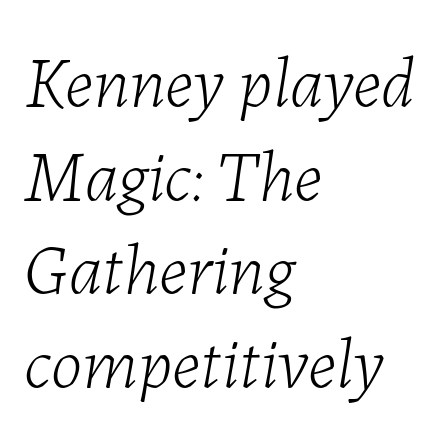
{"italic": "yes", "lean": "right", "slant_degrees": 7, "bold": "no", "weight": "light", "width": "normal", "stroke_contrast": "low", "x_height": "medium", "monospaced": "no", "underline": "no", "align": "left", "line_spacing": "normal", "line_spacing_ratio": 1.3, "letter_spacing": "normal", "letter_spacing_em": 0.0, "glyph_px": 72}
